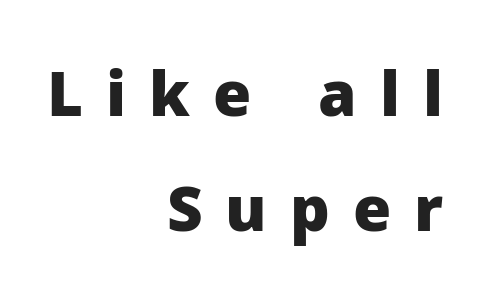
The image shows 62 px heavy sans-serif type, upright; set right-aligned, line spacing 1.85x, unusually wide letter spacing (+0.37 em), not underlined; low stroke contrast and a medium x-height.
